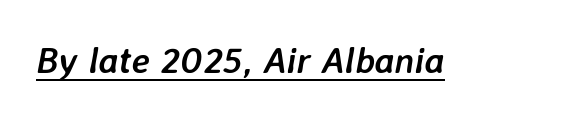
{"italic": "yes", "lean": "right", "slant_degrees": 7, "bold": "yes", "weight": "semibold", "width": "normal", "stroke_contrast": "low", "x_height": "medium", "monospaced": "no", "underline": "yes", "letter_spacing": "normal", "letter_spacing_em": 0.0, "glyph_px": 37}
